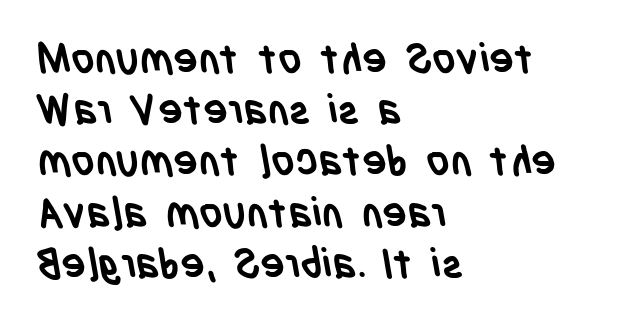
Q: Is the text bold? A: Yes.
Q: Is the typeface a serif or a sans-serif typeface? A: Sans-serif.
Q: Is the text underlined? A: No.
Q: How is the paragraph aligned? A: Left-aligned.
Q: Is the spacing between letters normal or unusually wide? A: Normal.
Q: Is the spacing between lines tight, normal or loose? A: Normal.
Q: Width (condensed, normal, or wide)? A: Condensed.
Q: Stroke contrast? A: Low.
Q: x-height? A: Large.
Q: Monospaced? A: No.
